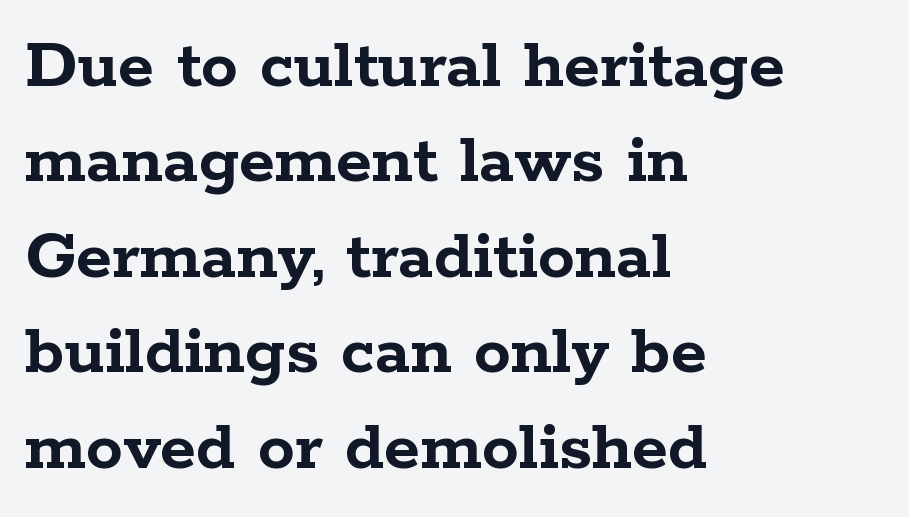
{"serif": "yes", "italic": "no", "bold": "yes", "weight": "semibold", "width": "wide", "stroke_contrast": "low", "x_height": "medium", "monospaced": "no", "underline": "no", "align": "left", "line_spacing": "normal", "line_spacing_ratio": 1.29, "letter_spacing": "normal", "letter_spacing_em": 0.0, "glyph_px": 74}
